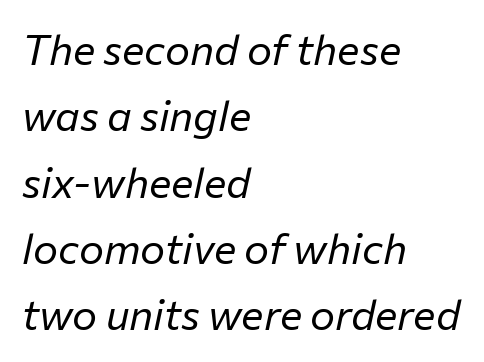
{"italic": "yes", "lean": "right", "slant_degrees": 12, "bold": "no", "weight": "regular", "width": "normal", "stroke_contrast": "low", "x_height": "medium", "monospaced": "no", "underline": "no", "align": "left", "line_spacing": "normal", "line_spacing_ratio": 1.58, "letter_spacing": "normal", "letter_spacing_em": 0.0, "glyph_px": 42}
